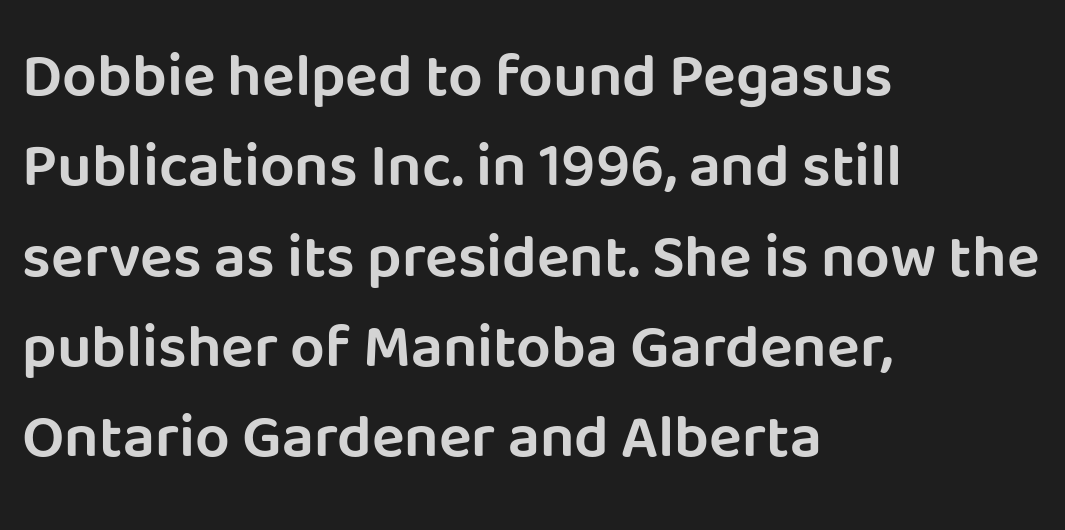
Q: Is the text italic (slanted)? A: No, it is upright.
Q: Is the typeface a serif or a sans-serif typeface? A: Sans-serif.
Q: Is the text underlined? A: No.
Q: How is the paragraph aligned? A: Left-aligned.
Q: Is the spacing between letters normal or unusually wide? A: Normal.
Q: Is the spacing between lines tight, normal or loose? A: Normal.
Q: Width (condensed, normal, or wide)? A: Normal.
Q: Stroke contrast? A: Low.
Q: x-height? A: Large.
Q: Monospaced? A: No.
